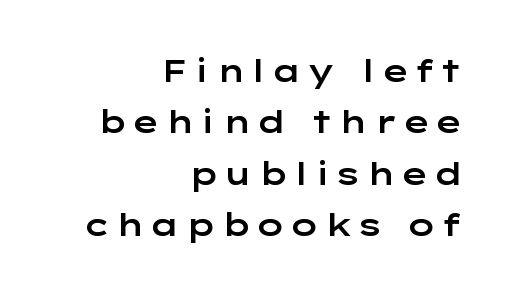
{"serif": "no", "italic": "no", "width": "wide", "stroke_contrast": "low", "x_height": "medium", "monospaced": "no", "underline": "no", "align": "right", "line_spacing": "normal", "line_spacing_ratio": 1.66, "glyph_px": 31}
